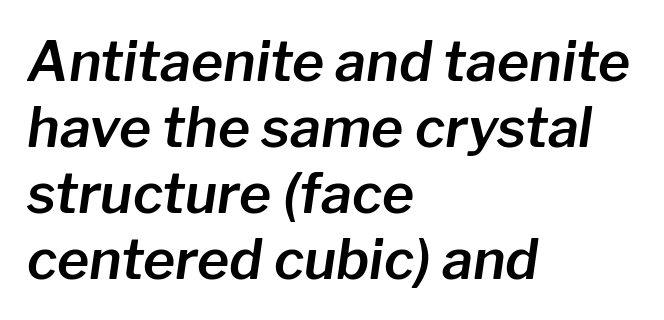
Each row of text sits above clean, open space. Notice how the passage keeps a crisp vertical edge on the left only. Nothing unusual about the tracking: characters are spaced as the font intends. Varying glyph widths throughout — classic text-font behaviour. The axis of the letterforms is tilted away from vertical.
